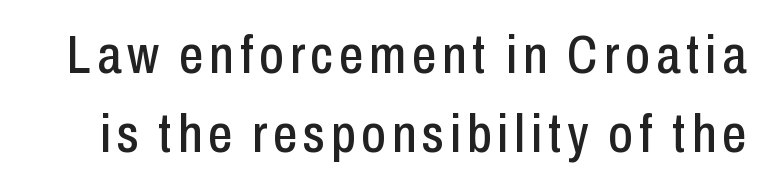
A sans-serif font was chosen for this passage. Italic? Not at all — the glyphs are vertical. Note the varied advance widths — an 'i' is clearly narrower than an 'm'. What's the leading like? Ordinary, nothing unusual. The zone under the glyphs is completely vacant.
